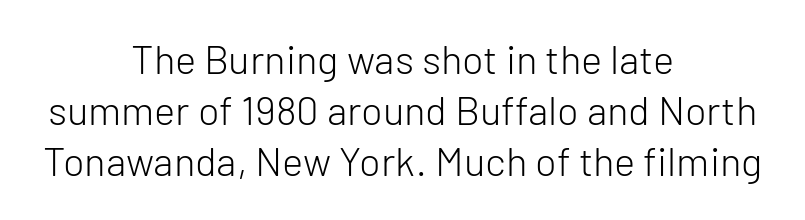
{"serif": "no", "italic": "no", "bold": "no", "weight": "light", "width": "normal", "stroke_contrast": "low", "x_height": "medium", "monospaced": "no", "underline": "no", "align": "center", "line_spacing": "normal", "line_spacing_ratio": 1.27, "letter_spacing": "normal", "letter_spacing_em": 0.0, "glyph_px": 40}
